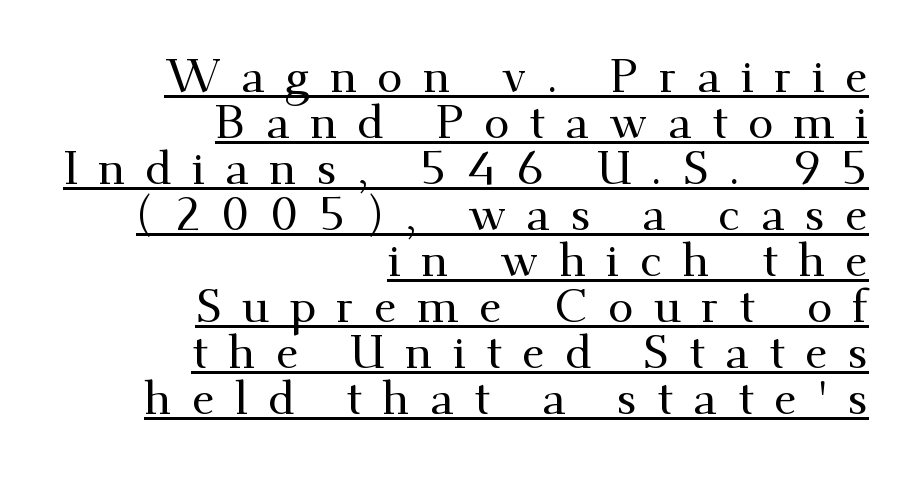
The image shows 46 px serif type, upright; set right-aligned, tight line spacing (1.0x), unusually wide letter spacing (+0.44 em), underlined; medium stroke contrast and a small x-height.
